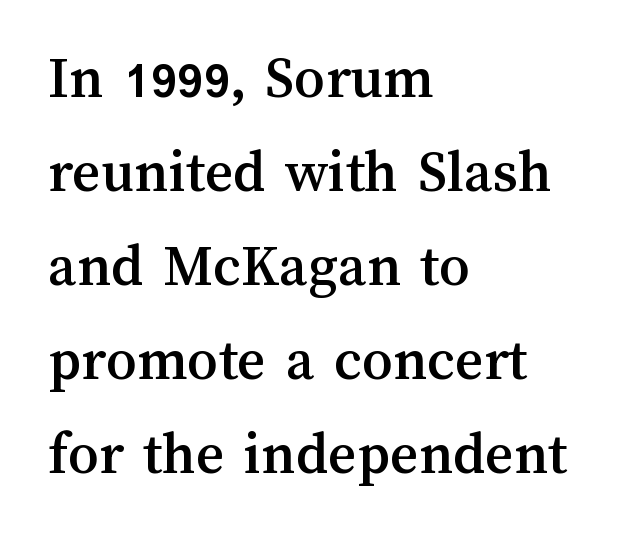
{"italic": "no", "width": "normal", "stroke_contrast": "medium", "x_height": "medium", "monospaced": "no", "underline": "no", "align": "left", "line_spacing": "normal", "line_spacing_ratio": 1.54, "letter_spacing": "normal", "letter_spacing_em": 0.0, "glyph_px": 61}
